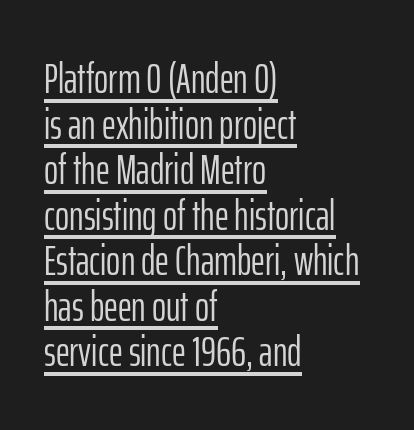
The image shows 43 px light, condensed sans-serif type, upright; set left-aligned, tight line spacing (1.06x), normal letter spacing, underlined; low stroke contrast and a medium x-height.
